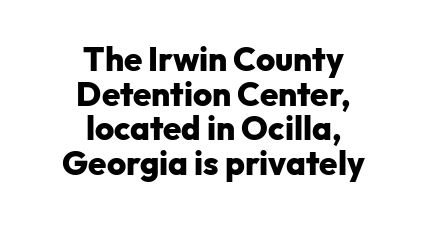
The image shows 33 px heavy sans-serif type, upright; set centered, tight line spacing (1.05x), normal letter spacing, not underlined; low stroke contrast and a medium x-height.
